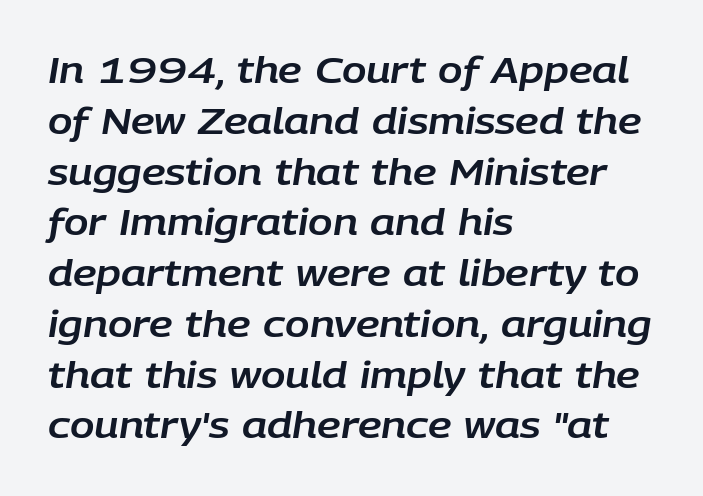
The image shows 36 px text type, italic (leaning right); set left-aligned, normal line spacing (1.41x), normal letter spacing, not underlined; low stroke contrast and a large x-height.
